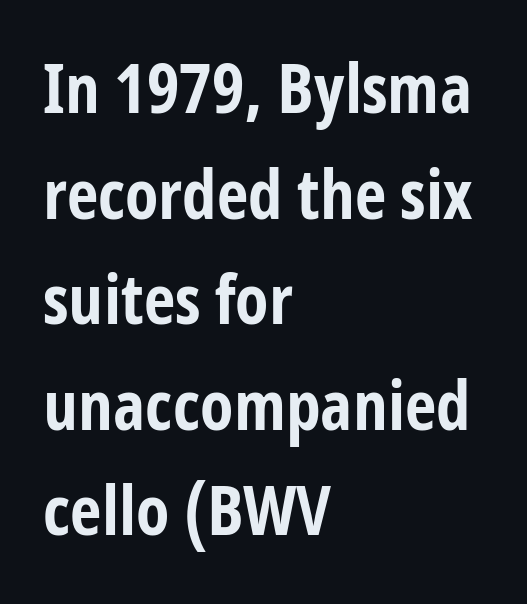
The image shows 69 px bold, condensed sans-serif type, upright; set left-aligned, normal line spacing (1.53x), normal letter spacing, not underlined; low stroke contrast and a medium x-height.
